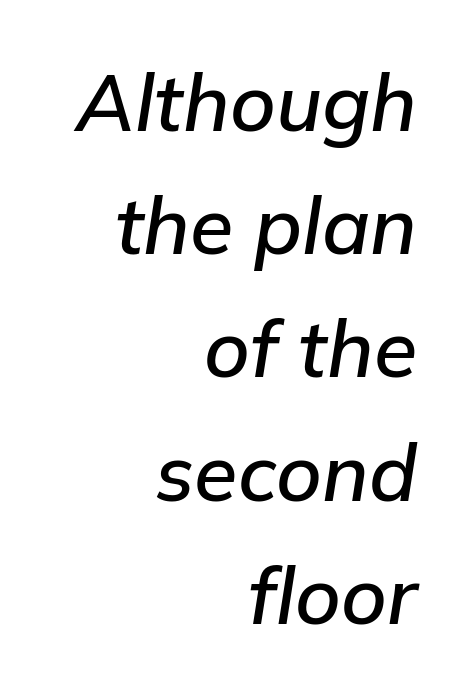
{"italic": "yes", "lean": "right", "slant_degrees": 9, "width": "normal", "stroke_contrast": "low", "x_height": "medium", "monospaced": "no", "underline": "no", "align": "right", "line_spacing": "normal", "line_spacing_ratio": 1.56, "letter_spacing": "normal", "letter_spacing_em": 0.0, "glyph_px": 79}
